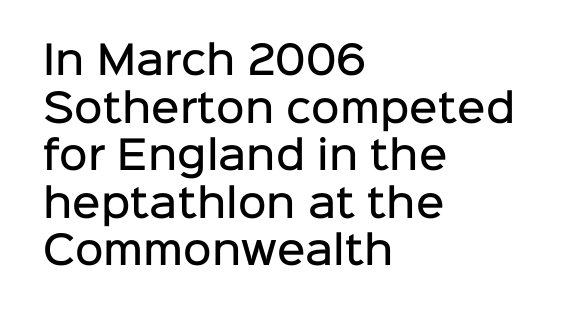
The image shows 39 px semibold sans-serif type, upright; set left-aligned, line spacing 1.22x, normal letter spacing, not underlined; low stroke contrast and a medium x-height.
